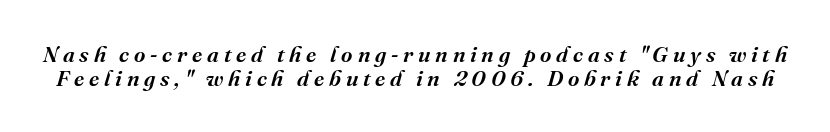
Loose tracking; the words dissolve into strings of separated letters. Compared with typical paragraphs, the rows here are closer together. Only glyphs here, with clear space below each row. You can tell it's italic because the verticals aren't actually vertical.
